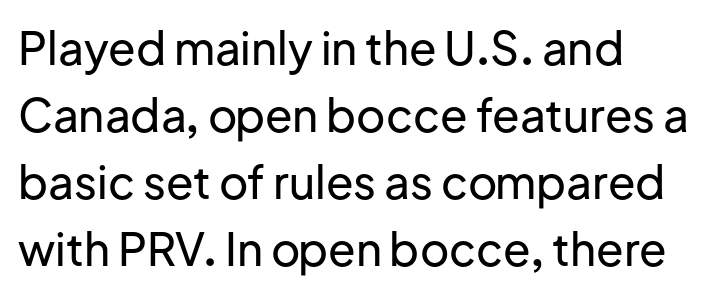
Q: Is the text italic (slanted)? A: No, it is upright.
Q: Is the typeface a serif or a sans-serif typeface? A: Sans-serif.
Q: Is the text underlined? A: No.
Q: How is the paragraph aligned? A: Left-aligned.
Q: Is the spacing between letters normal or unusually wide? A: Normal.
Q: Is the spacing between lines tight, normal or loose? A: Normal.
Q: Width (condensed, normal, or wide)? A: Normal.
Q: Stroke contrast? A: Low.
Q: x-height? A: Medium.
Q: Monospaced? A: No.
